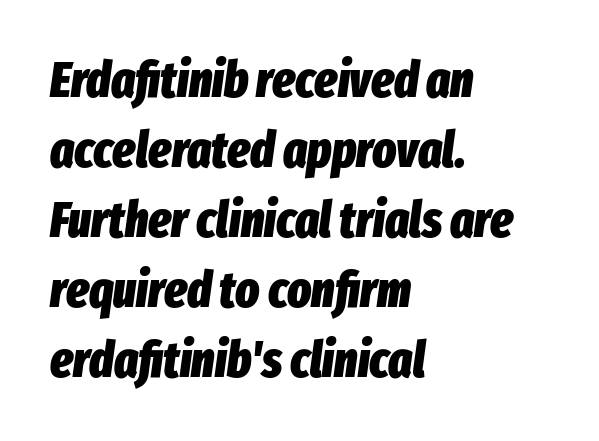
An italicized treatment has been applied to the whole sample. Successive baselines arrive at the customary interval. Caption: standard tracking, unaltered. Words float on clear page, feet unadorned. The rag falls on the right side of this text block. Strong, thick strokes mark this as bold type.
